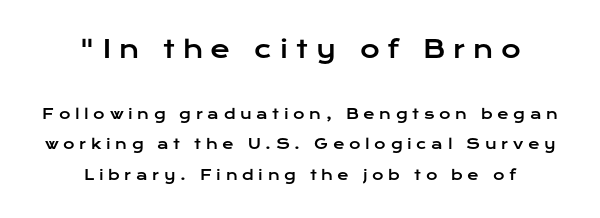
Is the block centered? Yes — each line is placed symmetrically about the middle. The lettering holds an erect, upright posture throughout. Vertical spacing — loose. The space beneath each line is pristine and unruled. Size hierarchy here favors the leading block over the trailing one.
